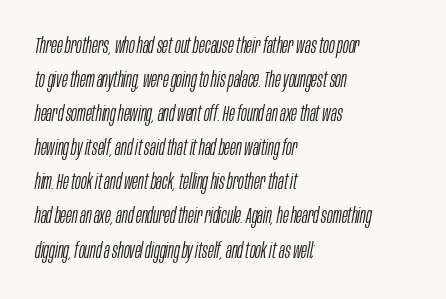
These lines sit exactly where default settings would place them. The letters are slanted; this is an italic face. Glance below the letters and you will spot only blank space. The paragraph shown leans on its left margin. The tracking reads as untouched default to a designer's eye. Compared with a typical body face, this is equally light or lighter still.
